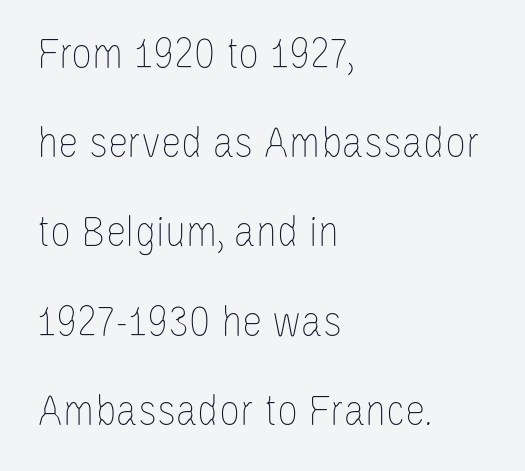
The image shows 46 px thin, condensed type, upright; set left-aligned, loose line spacing (1.94x), normal letter spacing, not underlined; low stroke contrast and a large x-height.
